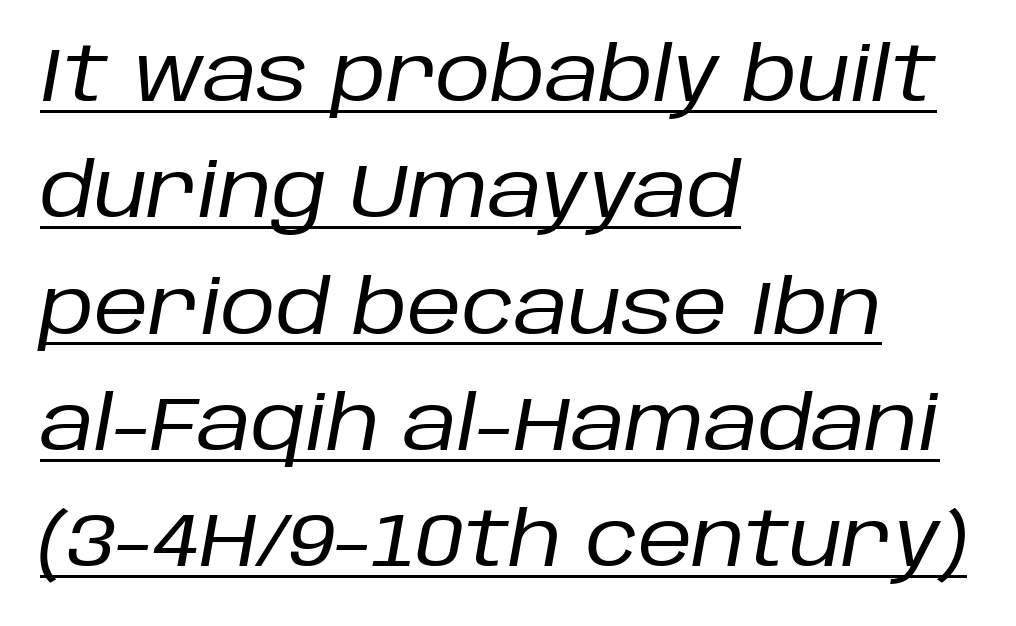
A typesetter would call this proportional, since set widths differ per character. Vertically, the passage feels balanced, rows spaced as you'd expect. The passage shown has conventional tracking throughout. Ink coverage per letter is moderate at most. The passage shown is underscored from start to finish. This is oblique type, the kind used for emphasis or titles.
